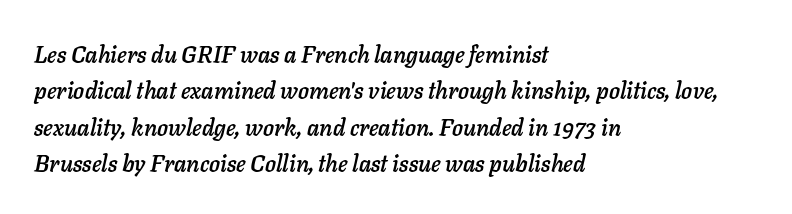
Q: Is the text italic (slanted)? A: Yes, it leans right by about 11 degrees.
Q: Is the text underlined? A: No.
Q: How is the paragraph aligned? A: Left-aligned.
Q: Is the spacing between letters normal or unusually wide? A: Normal.
Q: Is the spacing between lines tight, normal or loose? A: Normal.
